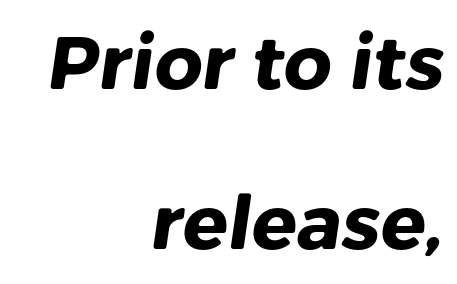
Character widths vary here, with narrow letters taking less room than wide ones. Each glyph is drawn with heavy, bold strokes. These lines keep a tight, regular rhythm from letter to letter. Check where the strokes stop: nothing finishes them off — pure sans.
